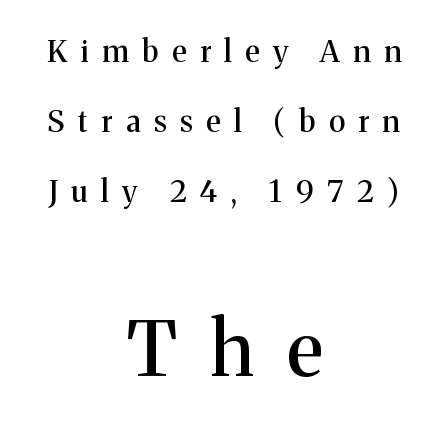
Q: Is the text italic (slanted)? A: No, it is upright.
Q: Is the typeface a serif or a sans-serif typeface? A: Serif.
Q: Is the text underlined? A: No.
Q: How is the paragraph aligned? A: Centered.
Q: Is the spacing between letters normal or unusually wide? A: Unusually wide.
Q: Is the spacing between lines tight, normal or loose? A: Loose.
Q: Which block of text is set in a larger size, the first (top) or the second (bottom)? A: The second (bottom) one.
Q: Width (condensed, normal, or wide)? A: Normal.
Q: Stroke contrast? A: Medium.
Q: x-height? A: Medium.
Q: Monospaced? A: No.
